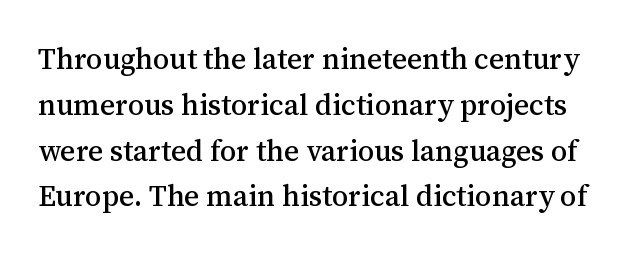
Q: Is the text italic (slanted)? A: No, it is upright.
Q: Is the typeface a serif or a sans-serif typeface? A: Serif.
Q: Is the text underlined? A: No.
Q: Is the spacing between letters normal or unusually wide? A: Normal.
Q: Is the spacing between lines tight, normal or loose? A: Normal.
Q: Width (condensed, normal, or wide)? A: Normal.
Q: Stroke contrast? A: Medium.
Q: x-height? A: Medium.
Q: Monospaced? A: No.
